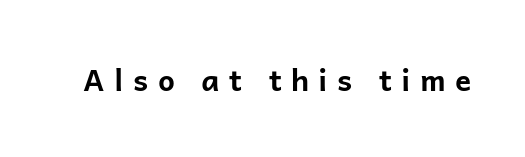
Q: Is the text bold? A: Yes.
Q: Is the text italic (slanted)? A: No, it is upright.
Q: Is the typeface a serif or a sans-serif typeface? A: Sans-serif.
Q: Is the text underlined? A: No.
Q: Is the spacing between letters normal or unusually wide? A: Unusually wide.
Q: Width (condensed, normal, or wide)? A: Normal.
Q: Stroke contrast? A: Low.
Q: x-height? A: Medium.
Q: Monospaced? A: No.
